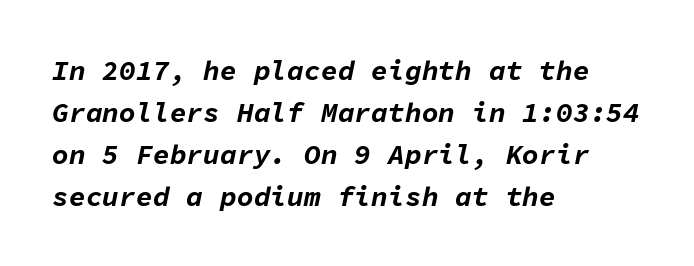
Q: Is the text bold? A: Yes.
Q: Is the text italic (slanted)? A: Yes, it leans right by about 11 degrees.
Q: Is the text underlined? A: No.
Q: How is the paragraph aligned? A: Left-aligned.
Q: Is the spacing between letters normal or unusually wide? A: Normal.
Q: Is the spacing between lines tight, normal or loose? A: Normal.
Q: Width (condensed, normal, or wide)? A: Normal.
Q: Stroke contrast? A: Low.
Q: x-height? A: Medium.
Q: Monospaced? A: Yes.
